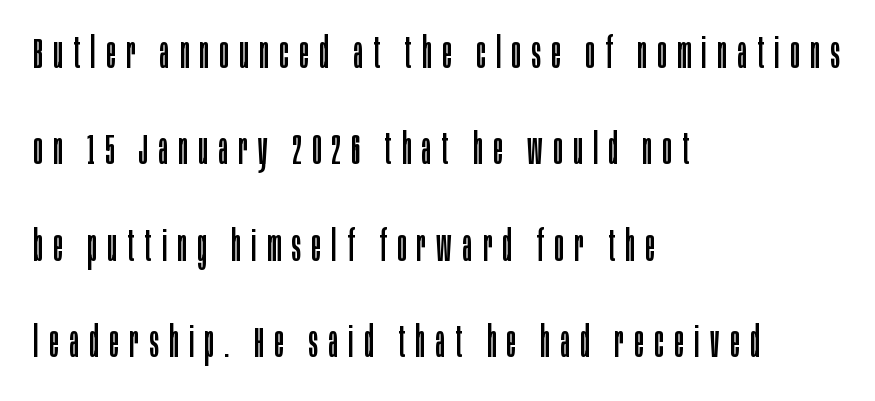
The image shows 43 px regular-weight, condensed sans-serif type, upright; set left-aligned, loose line spacing (2.24x), unusually wide letter spacing (+0.25 em), not underlined; low stroke contrast and a large x-height.
